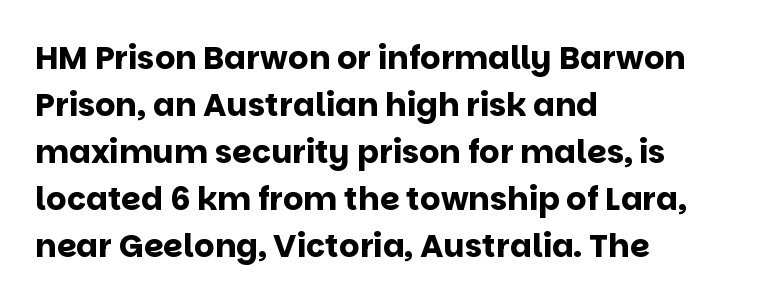
Think of a printed novel: that variable character pitch is what you see here. Type without underlining. Strokes here are thick enough to call this a true bold. You can tell from the bare stems that sans-serif type was used. Nobody touched the tracking dial on this one.
